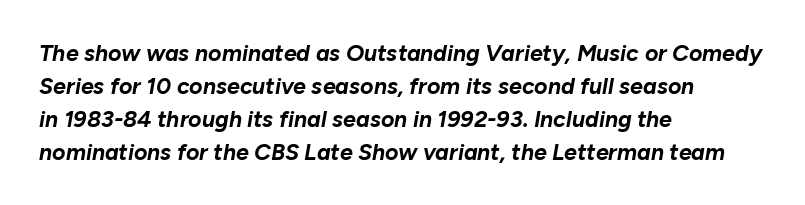
The strokes are fattened all the way to bold. Quick note: interline space is typical. A typesetter would mark this as italic. This rendering leaves character spacing at its baseline value. Horizontal alignment here is leftward, the default for most running prose. Check the space under the baseline: it is left empty.
